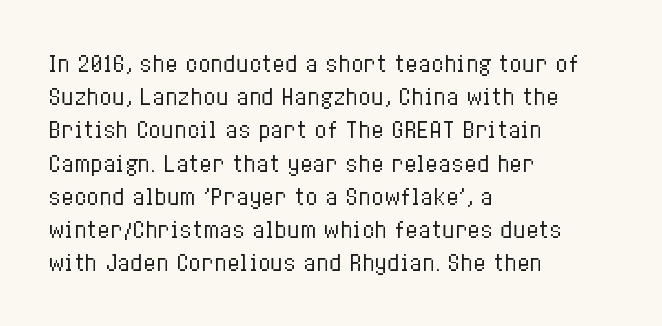
The image shows 21 px text type, upright; set left-aligned, normal line spacing (1.58x), normal letter spacing, not underlined.
